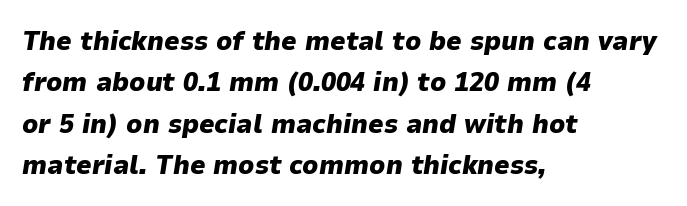
Q: Is the text bold? A: Yes.
Q: Is the text italic (slanted)? A: Yes, it leans right by about 9 degrees.
Q: Is the text underlined? A: No.
Q: How is the paragraph aligned? A: Left-aligned.
Q: Is the spacing between letters normal or unusually wide? A: Normal.
Q: Is the spacing between lines tight, normal or loose? A: Normal.
